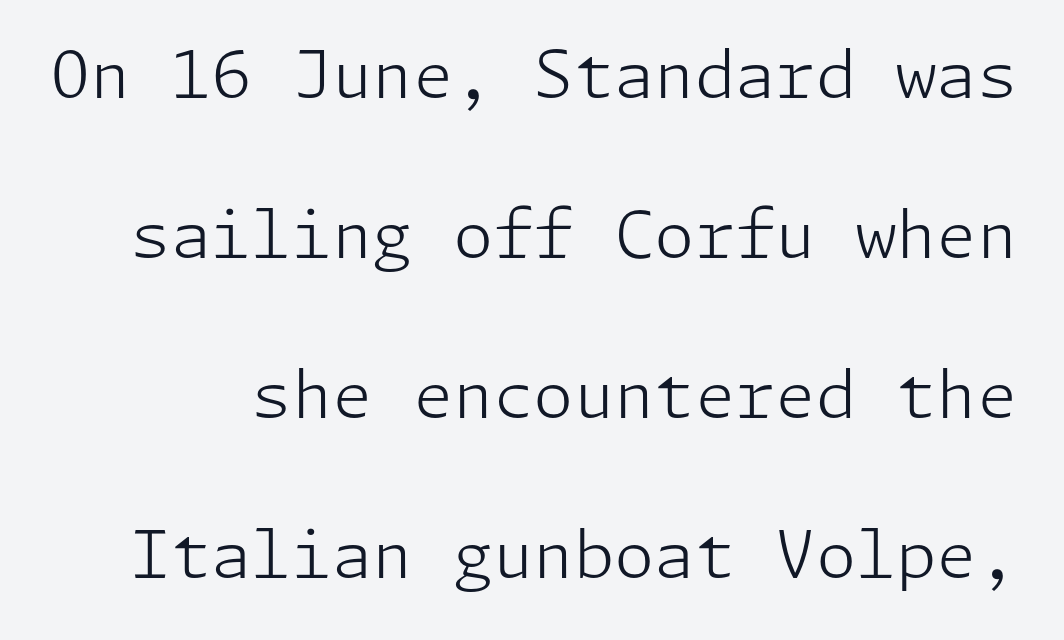
The image shows 65 px light sans-serif type, upright; set loose line spacing (2.46x), normal letter spacing, not underlined; low stroke contrast and a medium x-height.
